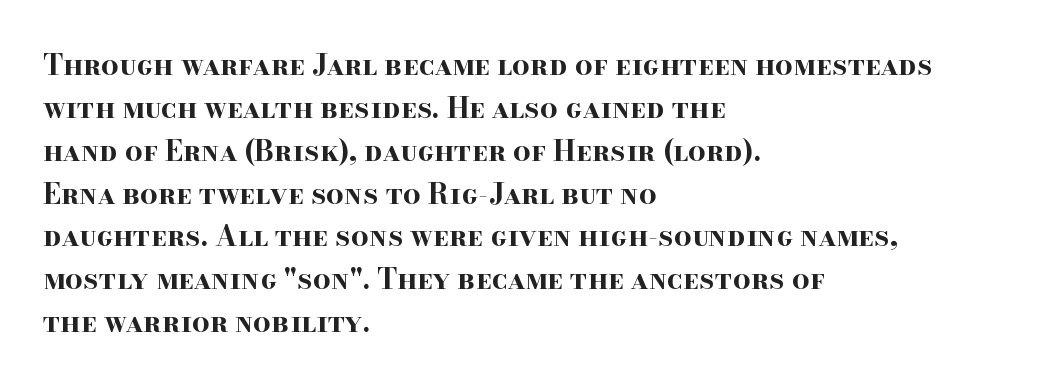
{"serif": "yes", "italic": "no", "bold": "yes", "weight": "bold", "width": "wide", "stroke_contrast": "high", "x_height": "small", "monospaced": "no", "underline": "no", "align": "left", "line_spacing": "normal", "line_spacing_ratio": 1.53, "letter_spacing": "normal", "letter_spacing_em": 0.0, "glyph_px": 28}
